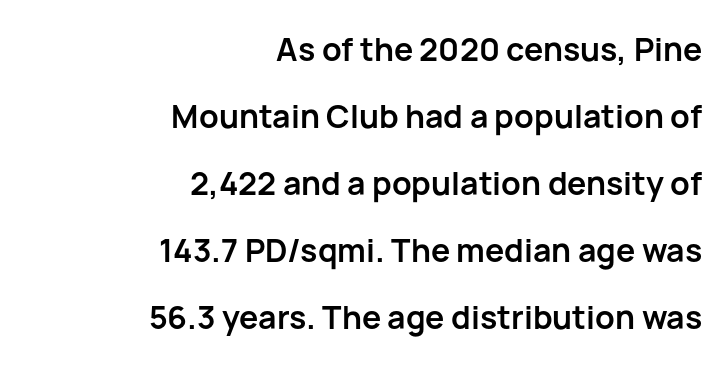
{"serif": "no", "italic": "no", "bold": "yes", "weight": "semibold", "width": "normal", "stroke_contrast": "low", "x_height": "medium", "monospaced": "no", "underline": "no", "align": "right", "line_spacing": "loose", "line_spacing_ratio": 2.09, "letter_spacing": "normal", "letter_spacing_em": 0.0, "glyph_px": 32}
